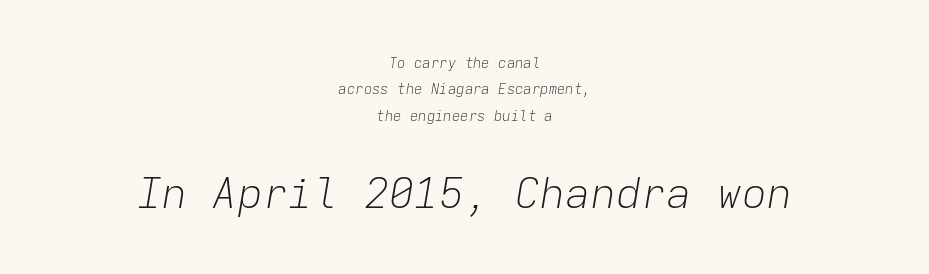
The image shows 42 px light type, italic (leaning right), monospaced; set centered, line spacing 1.89x, normal letter spacing, not underlined; the second (bottom) block is 3.0x larger; low stroke contrast and a medium x-height.
